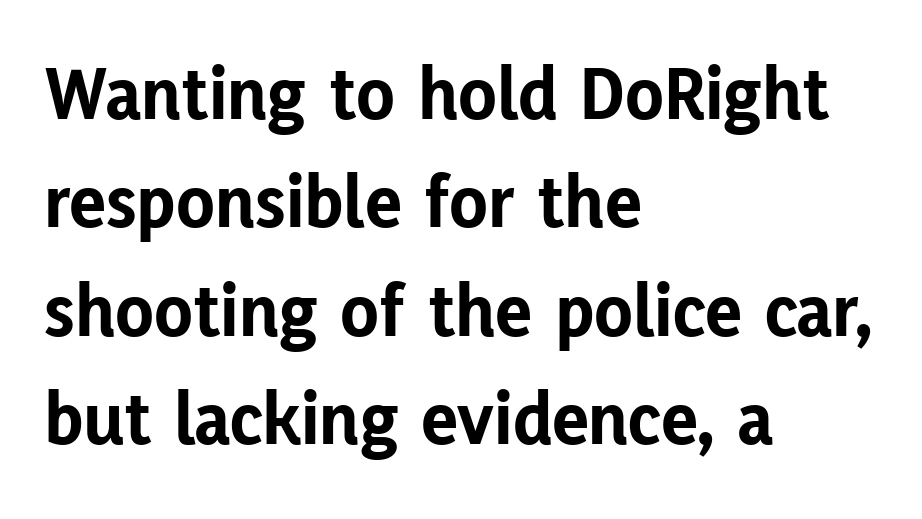
The image shows 78 px bold sans-serif type, upright; set left-aligned, normal line spacing (1.39x), normal letter spacing, not underlined; low stroke contrast and a medium x-height.
